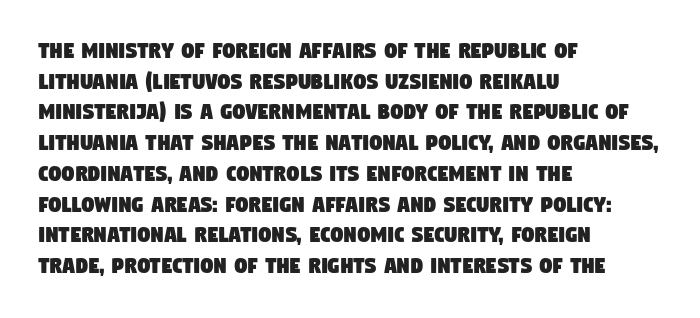
These lines keep a tight, regular rhythm from letter to letter. Only glyphs here, with clear space below each row. All the whitespace from short lines collects on the right.
